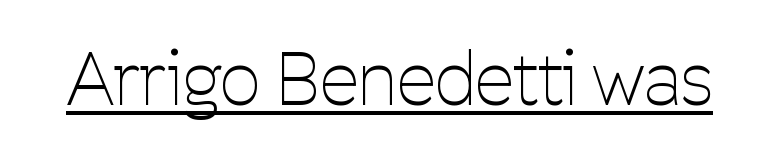
The image shows 71 px thin, condensed sans-serif type, upright; set normal letter spacing, underlined; low stroke contrast and a medium x-height.
